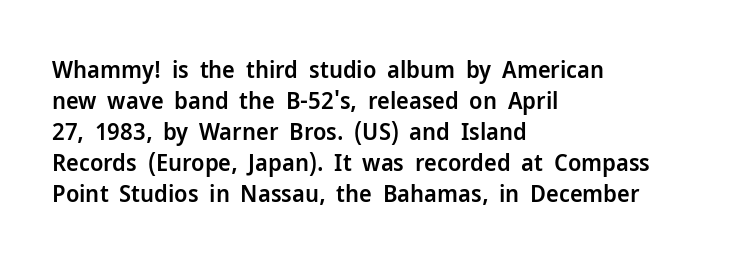
The strip under each line holds only bare page. Default kerning and tracking; the words read as compact shapes. This is the regular roman posture of the typeface. Regular leading. One-word summary of the alignment: left.
